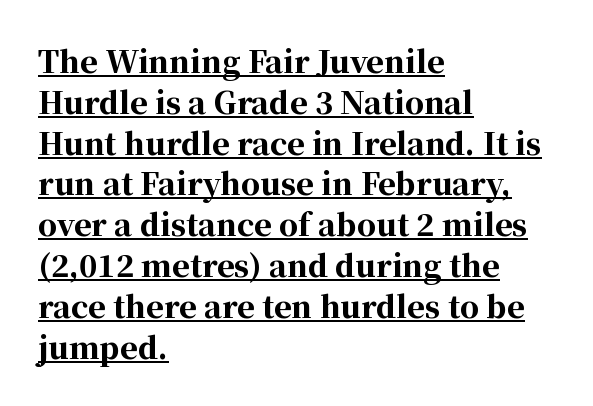
The image shows 30 px bold serif type, upright; set left-aligned, normal line spacing (1.36x), normal letter spacing, underlined; high stroke contrast and a medium x-height.
